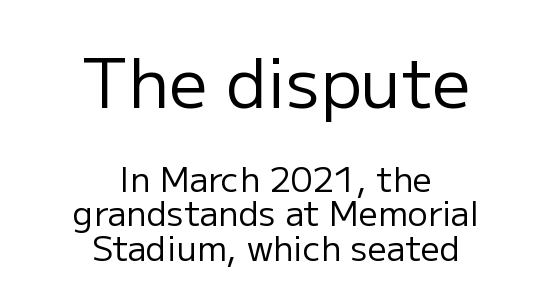
A quiet, ordinary-to-light weight characterises the typeface. The strip under each line holds only bare page. Grotesque or geometric, the face here clearly has no serifs. Which margin do the lines hug? Neither — every line sits in the middle. Tracking here is standard; glyphs follow each other at the usual distance. The letters stand straight up with perfectly vertical stems.
